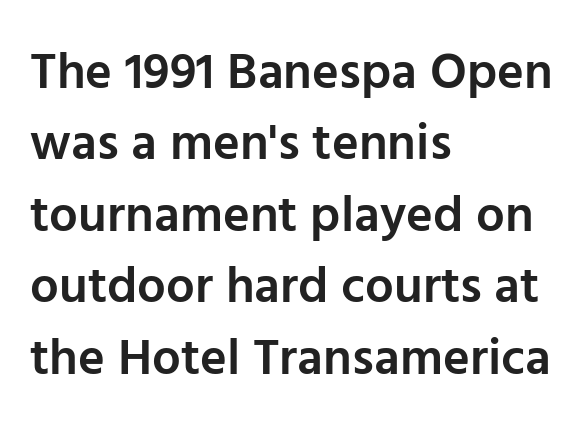
The image shows 51 px semibold sans-serif type, upright; set left-aligned, normal line spacing (1.4x), normal letter spacing, not underlined; low stroke contrast and a medium x-height.
